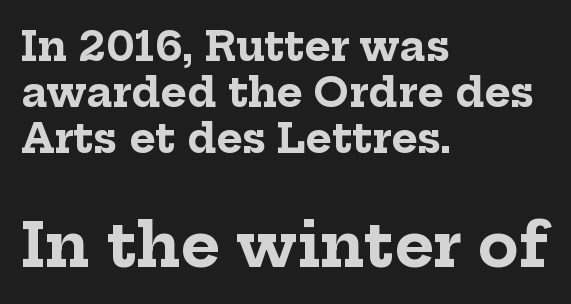
{"serif": "yes", "italic": "no", "bold": "yes", "weight": "bold", "width": "normal", "stroke_contrast": "low", "x_height": "medium", "monospaced": "no", "underline": "no", "align": "left", "line_spacing": "tight", "line_spacing_ratio": 1.15, "letter_spacing": "normal", "letter_spacing_em": 0.0, "larger_block": "second", "size_ratio": 1.5, "glyph_px": 60}
